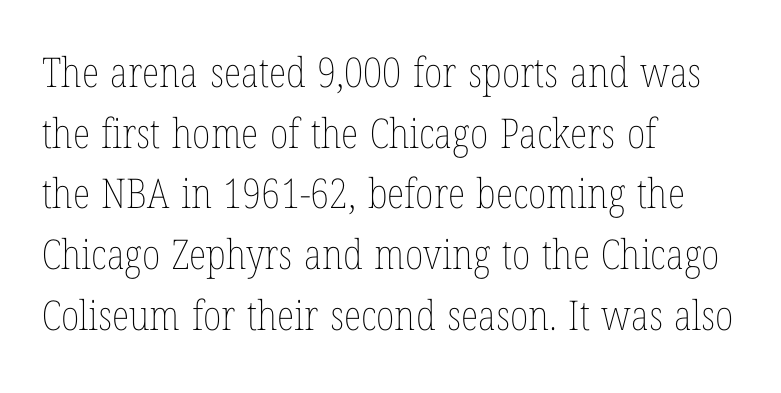
The typography opts for an upright posture over an oblique one. Left-aligned paragraph, ragged on the right. Is the type heavy? It reads as light-to-regular instead. Varying glyph widths throughout — classic text-font behaviour.
